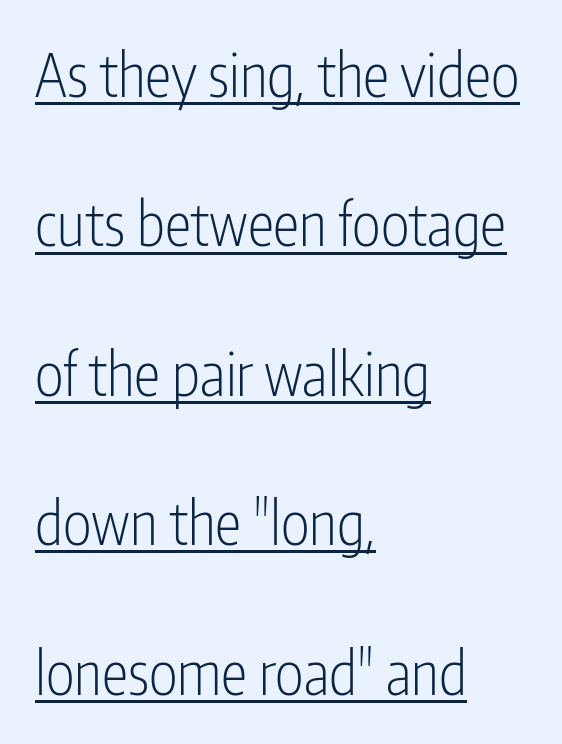
{"serif": "no", "italic": "no", "bold": "no", "weight": "light", "width": "condensed", "stroke_contrast": "low", "x_height": "medium", "monospaced": "no", "underline": "yes", "align": "left", "line_spacing": "loose", "line_spacing_ratio": 2.49, "letter_spacing": "normal", "letter_spacing_em": 0.0, "glyph_px": 60}
